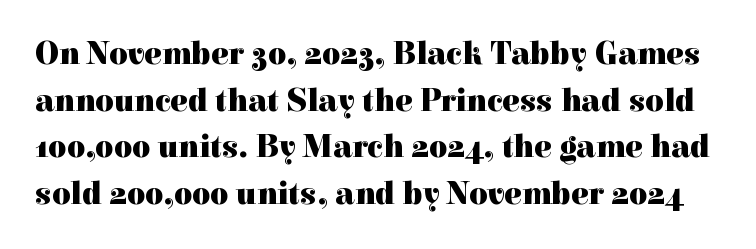
The image shows 32 px heavy serif type, upright; set normal line spacing (1.46x), normal letter spacing, not underlined; a medium x-height.
